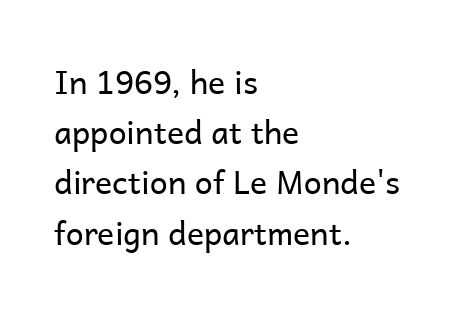
Caption: face not bold, strokes unweighted. Any mark beneath the type? The region is blank. In terms of letterform style, serifs are entirely absent. The typography opts for an upright posture over an oblique one. The ragged edge is on the right, which tells us the setting is flush left. The horizontal fit of the characters is conventional and even.
